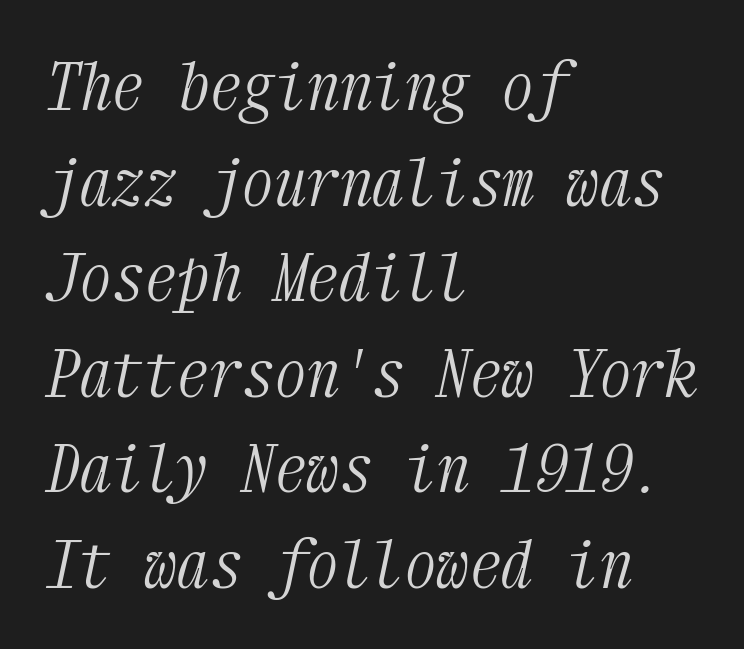
The image shows 65 px light, condensed serif type, italic (leaning right), monospaced; set left-aligned, normal line spacing (1.47x), normal letter spacing, not underlined; medium stroke contrast and a medium x-height.
